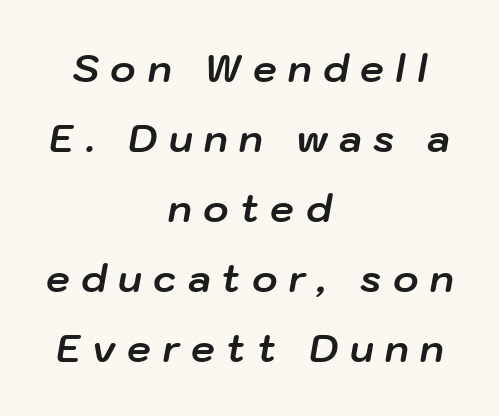
Each row of text sits above clean, open space. Quick note: italic. One-word summary of the alignment: center. These lines carry a lot of weight — the face is fully bold.
